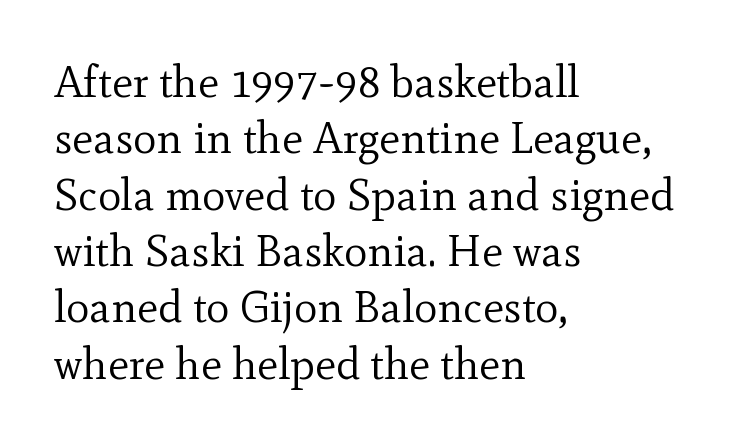
Is this a fixed-width face? No — the glyphs have proportional, varying widths. Left-aligned paragraph, ragged on the right. Has an underline been added? It has not. The cut favours lightness, reaching ordinary text weight at its darkest. These lines sit exactly where default settings would place them.
